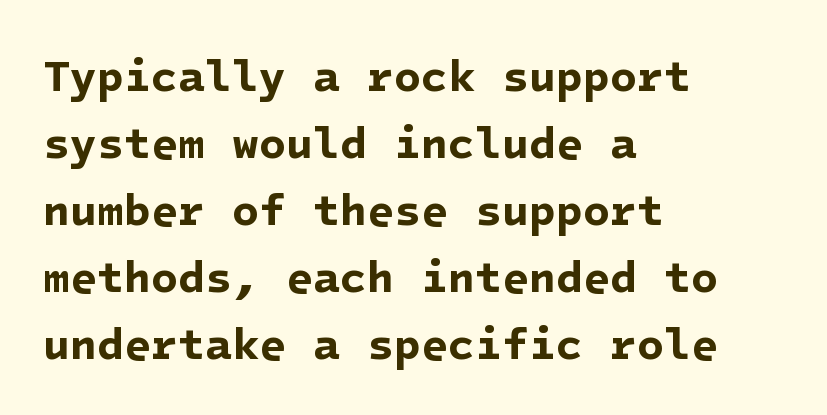
Q: Is the text bold? A: Yes.
Q: Is the typeface a serif or a sans-serif typeface? A: Sans-serif.
Q: Is the text underlined? A: No.
Q: How is the paragraph aligned? A: Left-aligned.
Q: Is the spacing between letters normal or unusually wide? A: Normal.
Q: Is the spacing between lines tight, normal or loose? A: Normal.
Q: Width (condensed, normal, or wide)? A: Normal.
Q: Stroke contrast? A: Low.
Q: x-height? A: Medium.
